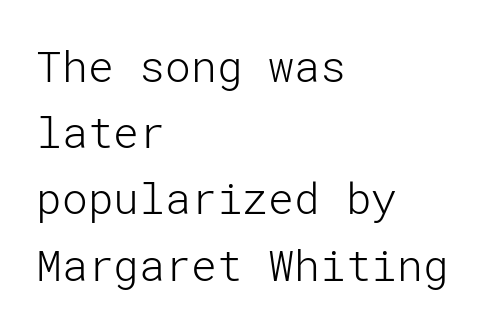
{"serif": "no", "italic": "no", "bold": "no", "weight": "light", "width": "normal", "stroke_contrast": "low", "x_height": "medium", "underline": "no", "align": "left", "line_spacing": "normal", "line_spacing_ratio": 1.54, "letter_spacing": "normal", "letter_spacing_em": 0.0, "glyph_px": 43}
